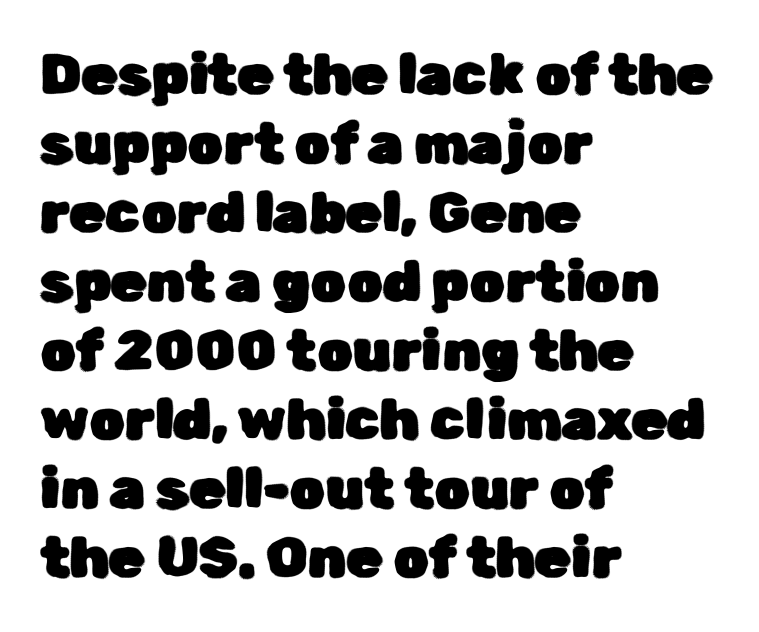
The image shows 57 px sans-serif type, upright; set left-aligned, line spacing 1.21x, normal letter spacing, not underlined; low stroke contrast and a medium x-height.
